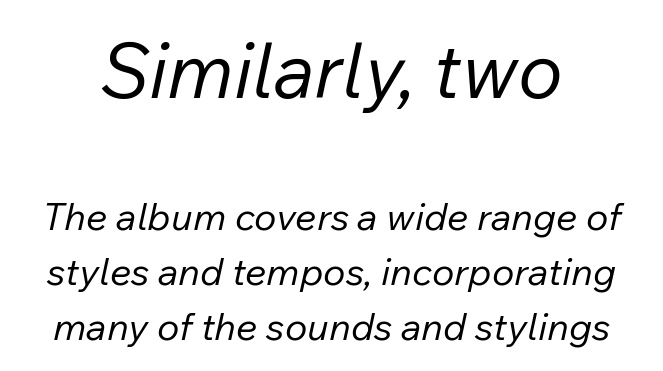
{"italic": "yes", "lean": "right", "slant_degrees": 12, "bold": "no", "weight": "regular", "width": "normal", "stroke_contrast": "low", "x_height": "medium", "monospaced": "no", "underline": "no", "line_spacing": "normal", "line_spacing_ratio": 1.44, "letter_spacing": "normal", "letter_spacing_em": 0.0, "larger_block": "first", "size_ratio": 2.0, "glyph_px": 76}
